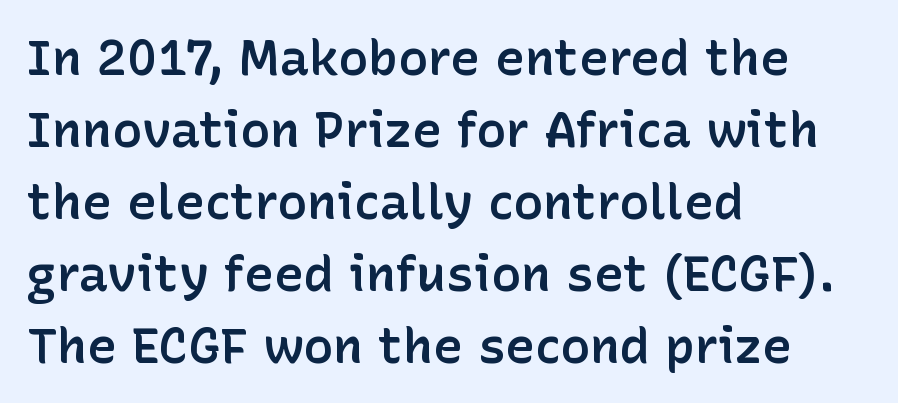
Q: Is the text bold? A: Semi-bold.
Q: Is the text italic (slanted)? A: No, it is upright.
Q: Is the typeface a serif or a sans-serif typeface? A: Sans-serif.
Q: Is the text underlined? A: No.
Q: How is the paragraph aligned? A: Left-aligned.
Q: Is the spacing between letters normal or unusually wide? A: Normal.
Q: Is the spacing between lines tight, normal or loose? A: Normal.
Q: Width (condensed, normal, or wide)? A: Normal.
Q: Stroke contrast? A: Low.
Q: x-height? A: Medium.
Q: Monospaced? A: No.
